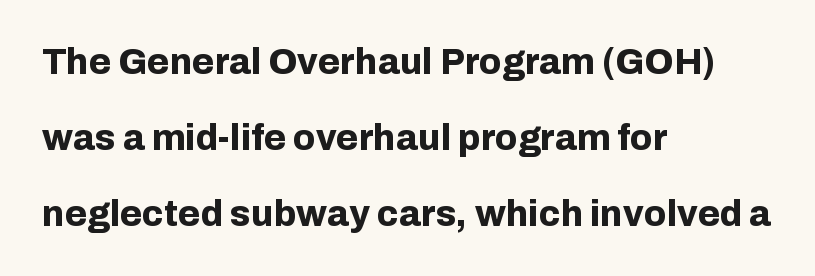
{"serif": "no", "italic": "no", "bold": "yes", "weight": "bold", "width": "normal", "stroke_contrast": "low", "x_height": "medium", "monospaced": "no", "underline": "no", "align": "left", "line_spacing": "loose", "line_spacing_ratio": 2.11, "letter_spacing": "normal", "letter_spacing_em": 0.0, "glyph_px": 36}
